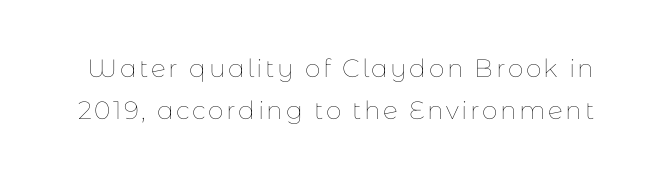
{"italic": "no", "bold": "no", "underline": "no", "line_spacing": "normal", "line_spacing_ratio": 1.67, "glyph_px": 25}
